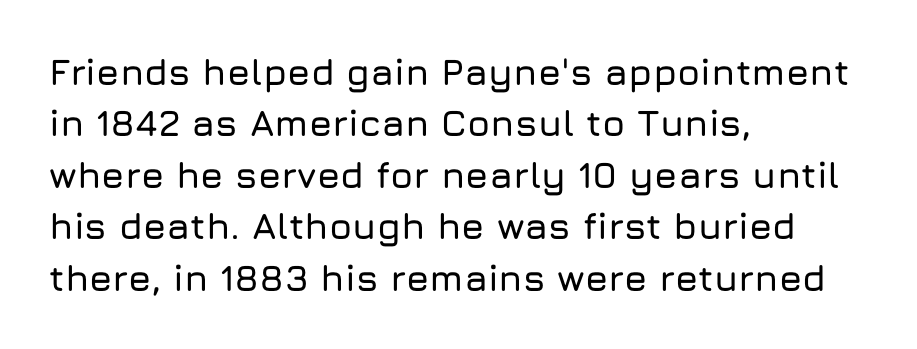
Q: Is the text italic (slanted)? A: No, it is upright.
Q: Is the typeface a serif or a sans-serif typeface? A: Sans-serif.
Q: Is the text underlined? A: No.
Q: How is the paragraph aligned? A: Left-aligned.
Q: Is the spacing between letters normal or unusually wide? A: Normal.
Q: Is the spacing between lines tight, normal or loose? A: Normal.
Q: Width (condensed, normal, or wide)? A: Normal.
Q: Stroke contrast? A: Low.
Q: x-height? A: Medium.
Q: Monospaced? A: No.
